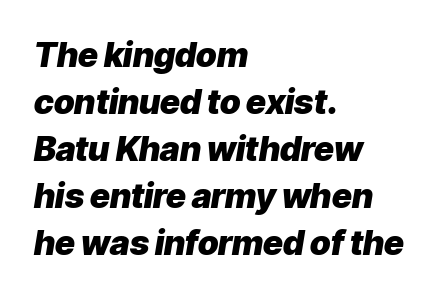
Q: Is the text bold? A: Yes.
Q: Is the text italic (slanted)? A: Yes, it leans right by about 9 degrees.
Q: Is the text underlined? A: No.
Q: How is the paragraph aligned? A: Left-aligned.
Q: Is the spacing between letters normal or unusually wide? A: Normal.
Q: Is the spacing between lines tight, normal or loose? A: Normal.
Q: Width (condensed, normal, or wide)? A: Normal.
Q: Stroke contrast? A: Low.
Q: x-height? A: Medium.
Q: Monospaced? A: No.
